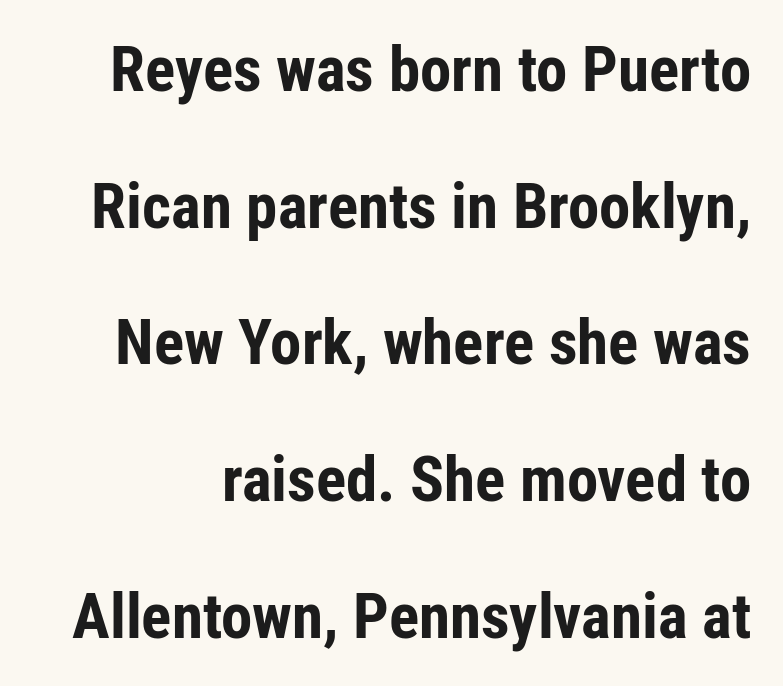
You could not count columns in this text — the font is proportionally spaced. Is this a sans? Yes — the strokes have no serifs. The area under the type is left untouched. This is the regular roman posture of the typeface.
